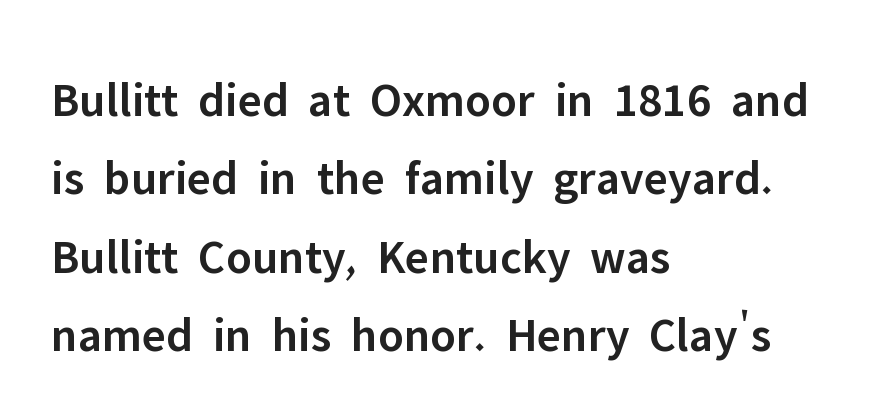
The image shows 49 px semibold sans-serif type, upright; set left-aligned, normal line spacing (1.6x), normal letter spacing, not underlined; low stroke contrast and a medium x-height.
